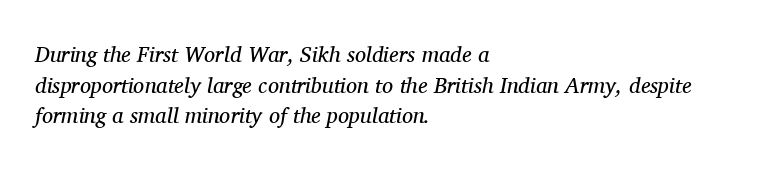
The image shows 22 px text type, italic (leaning right); set left-aligned, normal line spacing (1.39x), normal letter spacing, not underlined.
